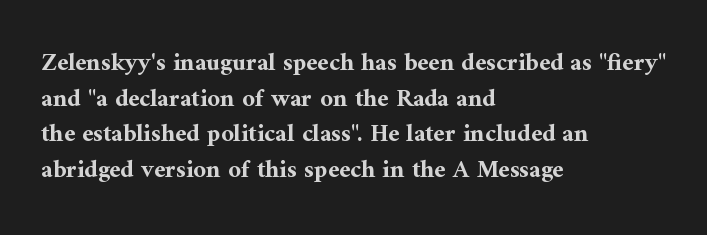
{"italic": "no", "bold": "yes", "underline": "no", "align": "left", "line_spacing": "normal", "line_spacing_ratio": 1.43, "letter_spacing": "normal", "letter_spacing_em": 0.0, "glyph_px": 25}
